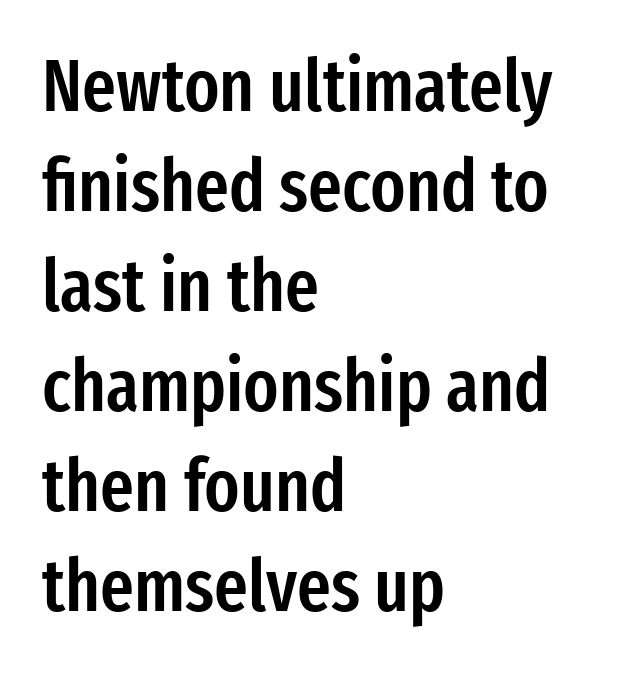
{"serif": "no", "italic": "no", "bold": "semi", "weight": "semibold", "width": "condensed", "stroke_contrast": "low", "x_height": "medium", "monospaced": "no", "underline": "no", "align": "left", "line_spacing": "normal", "line_spacing_ratio": 1.37, "letter_spacing": "normal", "letter_spacing_em": 0.0, "glyph_px": 73}
